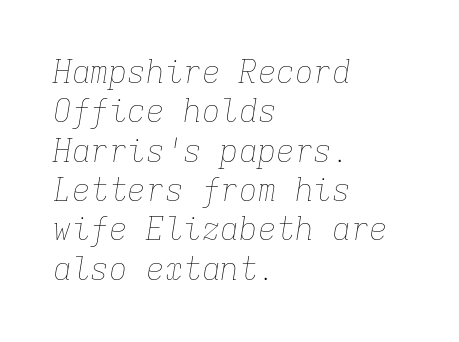
These glyphs show unthickened strokes, regular width or finer. Quick note: underline off. These lines were composed using italics. The face used here is rendered with its standard letterfit.
